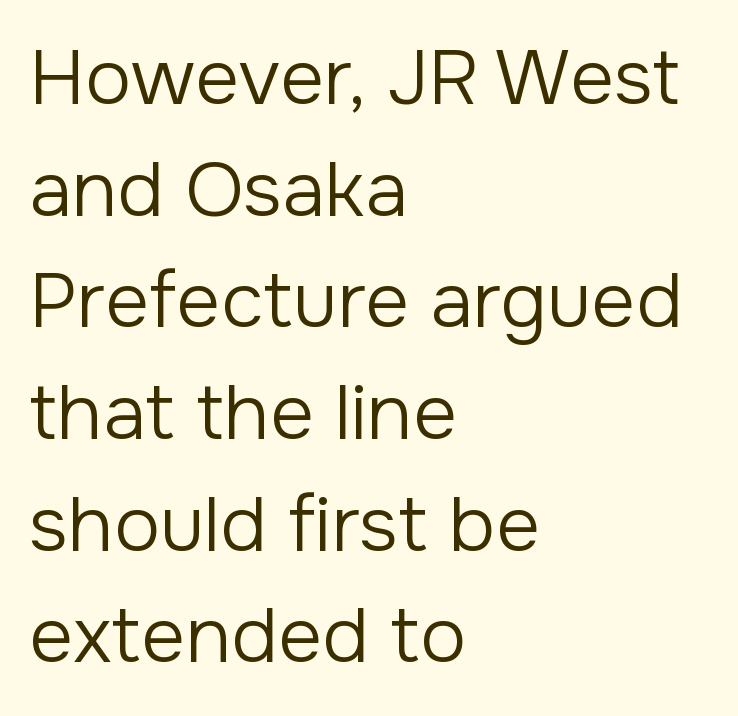
Unlike italic type, these characters show no tilt at all. Here the glyphs are tracked normally, forming tight word shapes. Is this a heavy cut? Hardly; it is regular or lighter. You could not count columns in this text — the font is proportionally spaced. This rendering uses left alignment, leaving the right contour irregular.
